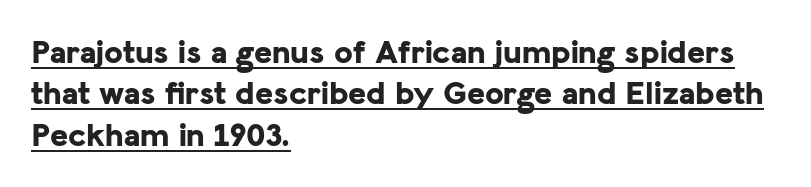
Q: Is the text bold? A: Yes.
Q: Is the text italic (slanted)? A: No, it is upright.
Q: Is the typeface a serif or a sans-serif typeface? A: Sans-serif.
Q: Is the text underlined? A: Yes.
Q: How is the paragraph aligned? A: Left-aligned.
Q: Is the spacing between letters normal or unusually wide? A: Normal.
Q: Width (condensed, normal, or wide)? A: Normal.
Q: Stroke contrast? A: Low.
Q: x-height? A: Medium.
Q: Monospaced? A: No.
